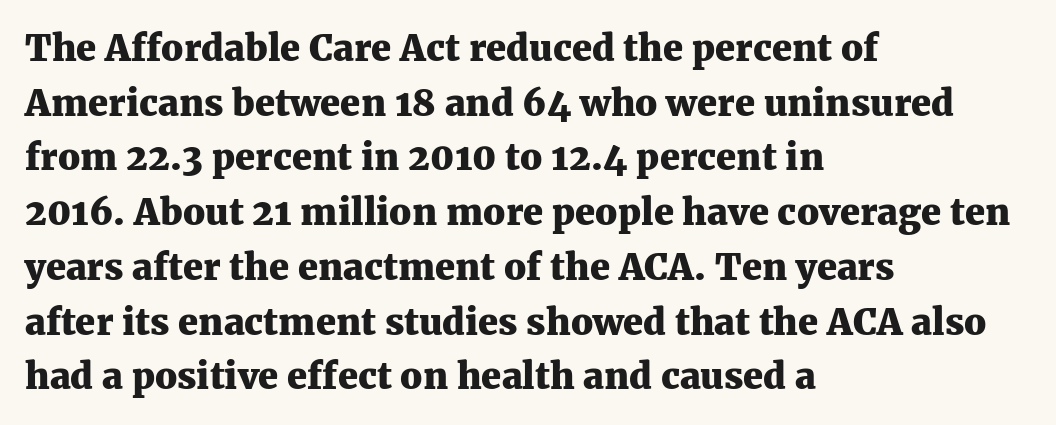
Upright lettering throughout. This sample is left-justified, so line endings fall wherever the words run out. The passage shown has conventional tracking throughout. Classification — serif. Vertical spacing — default.
